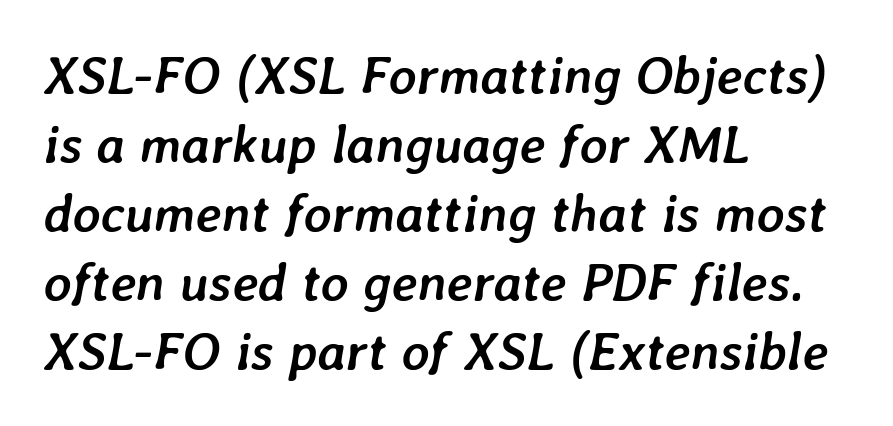
The image shows 53 px semibold type, italic (leaning right); set left-aligned, normal line spacing (1.3x), normal letter spacing, not underlined; low stroke contrast and a medium x-height.
